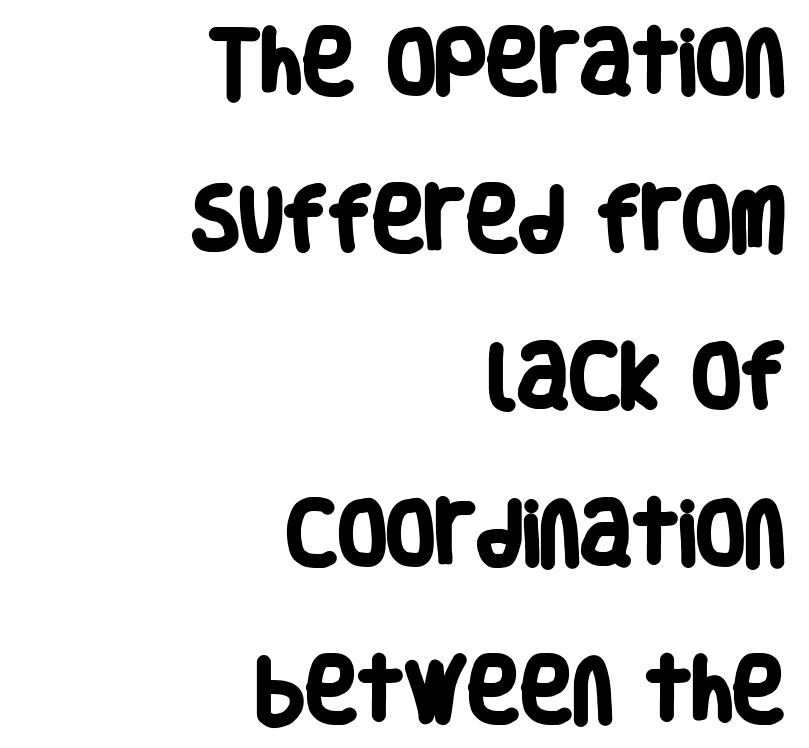
The image shows 71 px heavy, condensed sans-serif type; set right-aligned, loose line spacing (2.21x), normal letter spacing, not underlined; low stroke contrast and a large x-height.
